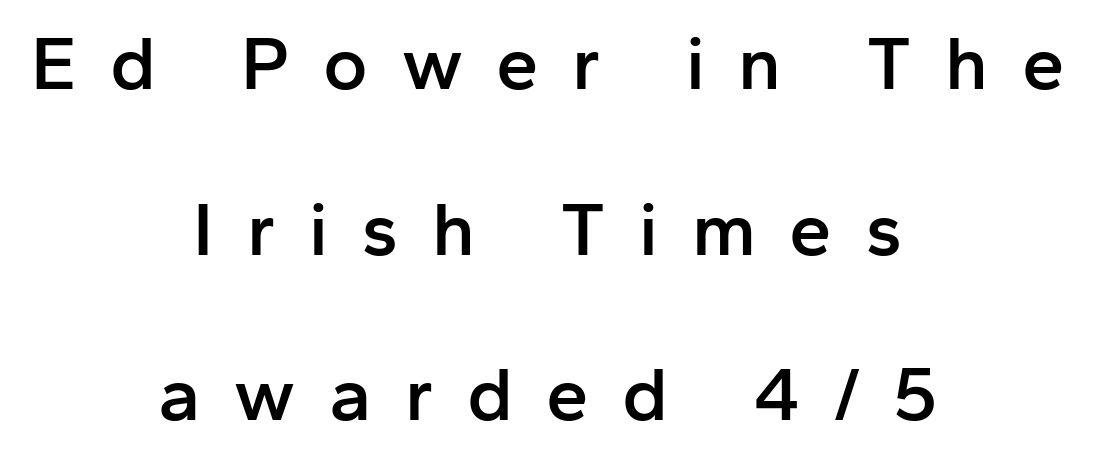
The passage shown has open, widely tracked lettering throughout. A typesetter would call this proportional, since set widths differ per character. Look at the bottom of the vertical strokes: they stop flat, with no serifs. Firm but not heavy-handed strokes: this text is semibold. These lines are centered, leaving both edges ragged. Has an underline been added? It has not.
